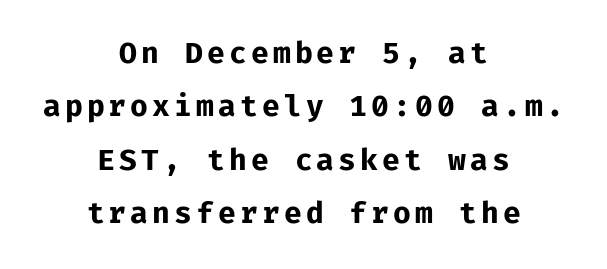
{"serif": "no", "italic": "no", "bold": "yes", "weight": "bold", "width": "normal", "stroke_contrast": "low", "x_height": "medium", "underline": "no", "align": "center", "line_spacing_ratio": 1.84, "glyph_px": 29}
